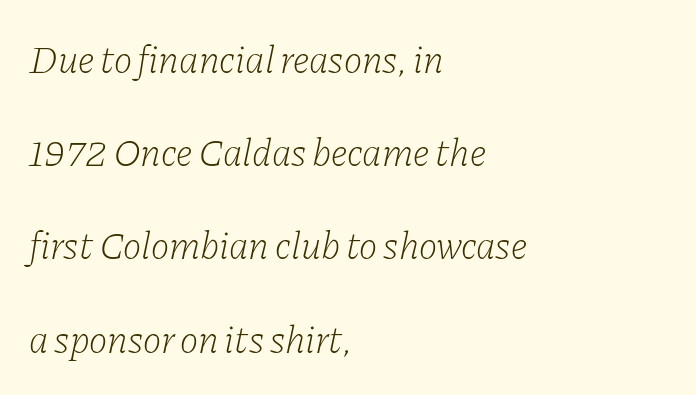
A typesetter would call this zero additional tracking. Heft: none added — not bold. Italic? Definitely — the glyphs are oblique. Look at the bottom of the vertical strokes: they flare into serifs here.
